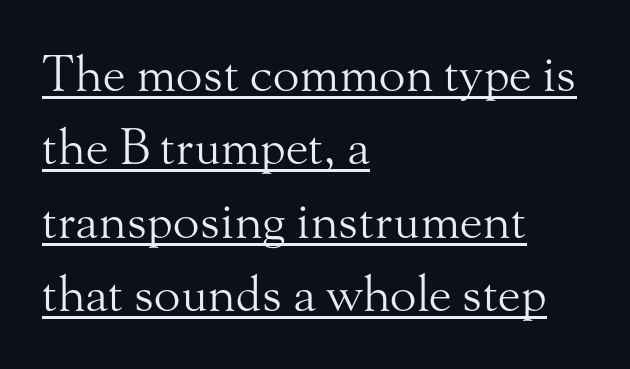
Q: Is the text bold? A: No.
Q: Is the text italic (slanted)? A: No, it is upright.
Q: Is the typeface a serif or a sans-serif typeface? A: Serif.
Q: Is the text underlined? A: Yes.
Q: How is the paragraph aligned? A: Left-aligned.
Q: Is the spacing between letters normal or unusually wide? A: Normal.
Q: Is the spacing between lines tight, normal or loose? A: Normal.
Q: Width (condensed, normal, or wide)? A: Normal.
Q: Stroke contrast? A: Medium.
Q: x-height? A: Small.
Q: Monospaced? A: No.
